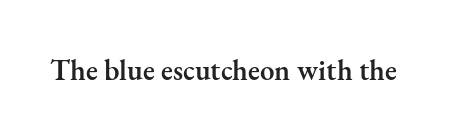
{"serif": "yes", "italic": "no", "bold": "semi", "weight": "semibold", "width": "normal", "stroke_contrast": "medium", "x_height": "small", "monospaced": "no", "underline": "no", "letter_spacing": "normal", "letter_spacing_em": 0.0, "glyph_px": 29}
